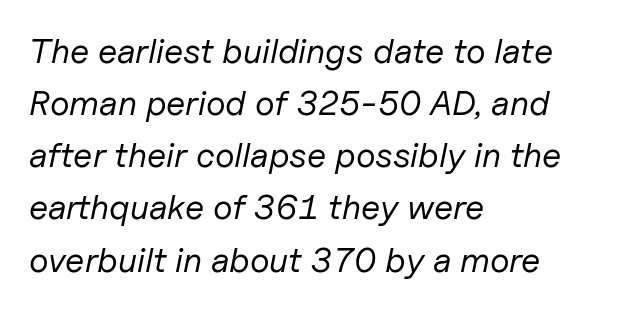
The image shows 35 px regular-weight type, italic (leaning right); set left-aligned, normal line spacing (1.49x), normal letter spacing, not underlined; low stroke contrast and a medium x-height.
